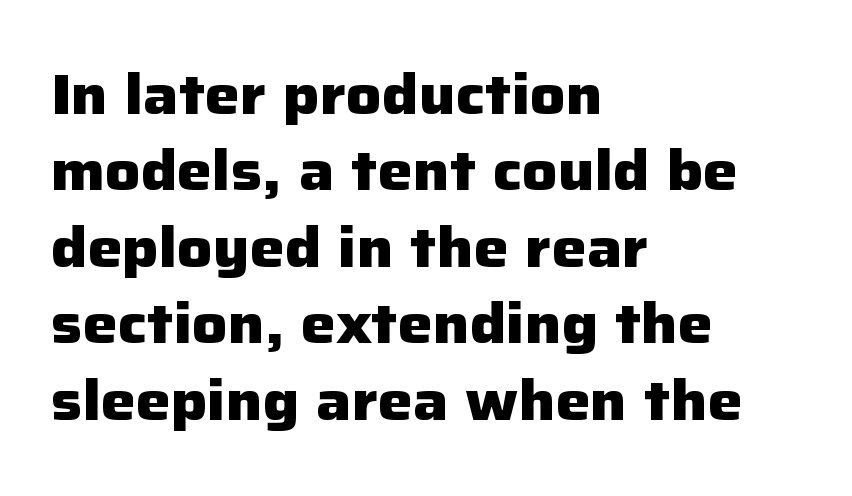
How would I describe the line gaps? Plain and ordinary. Grotesque or geometric, the face here clearly has no serifs. A student would call this left alignment; a typographer would say flush left, rag right. Look at the stroke-to-counter ratio: heavy, a bold.
